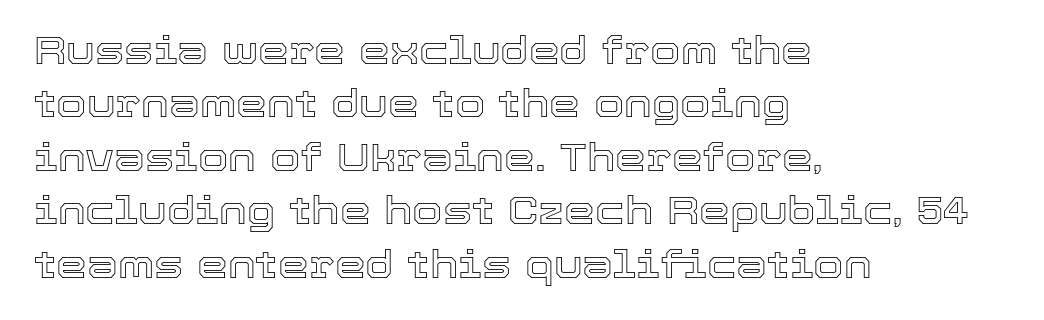
The image shows 39 px text type, upright; set left-aligned, normal line spacing (1.37x), normal letter spacing, not underlined; a medium x-height.
